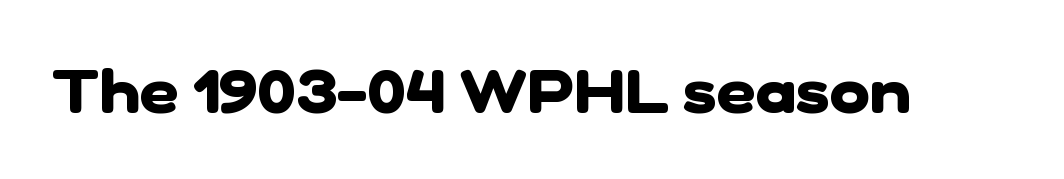
{"serif": "no", "bold": "yes", "weight": "heavy", "width": "normal", "stroke_contrast": "low", "x_height": "medium", "monospaced": "no", "underline": "no", "letter_spacing": "normal", "letter_spacing_em": 0.0, "glyph_px": 61}
